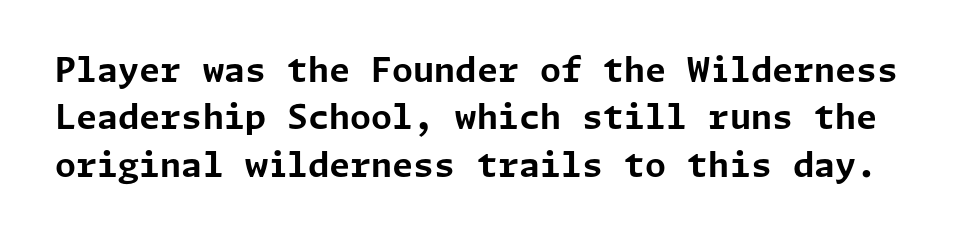
The image shows 34 px bold sans-serif type, upright; set normal line spacing (1.39x), normal letter spacing, not underlined; low stroke contrast and a medium x-height.
